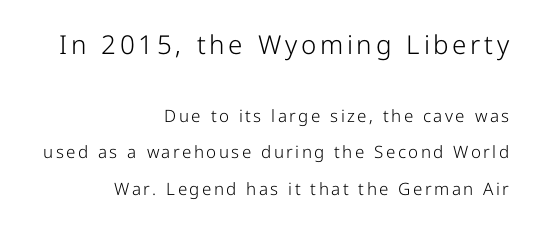
Is this a heavy cut? Hardly; it is regular or lighter. Visually, the top section dominates because its glyphs are scaled up. If you drew a line through each stem, it would be perfectly vertical. Notice how the passage keeps a crisp vertical edge on the right only. The space between consecutive lines is lavish. Descender tails drop into unmarked territory.
